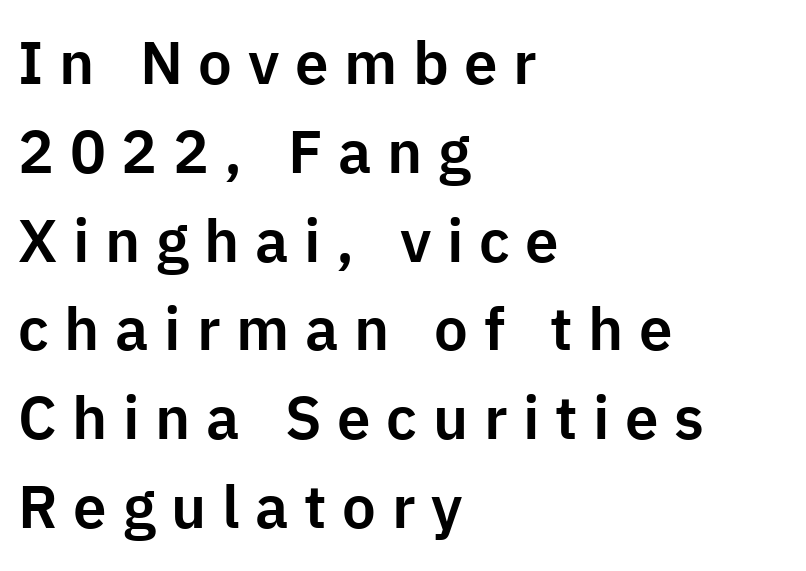
{"serif": "no", "italic": "no", "width": "normal", "stroke_contrast": "low", "x_height": "medium", "monospaced": "no", "underline": "no", "align": "left", "line_spacing": "normal", "line_spacing_ratio": 1.48, "letter_spacing": "wide", "letter_spacing_em": 0.26, "glyph_px": 60}
